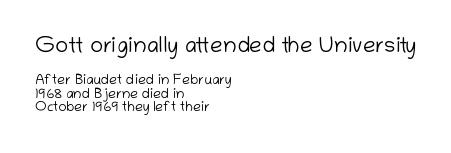
The image shows 22 px text type, upright; set left-aligned, tight line spacing (0.95x), normal letter spacing, not underlined; the first (top) block is 1.57x larger.
